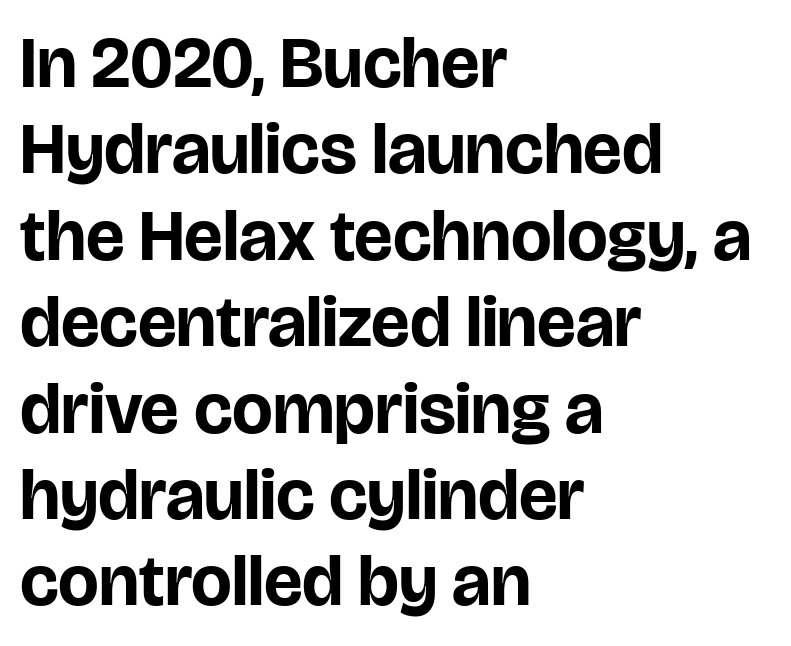
Q: Is the text bold? A: Yes.
Q: Is the text italic (slanted)? A: No, it is upright.
Q: Is the typeface a serif or a sans-serif typeface? A: Sans-serif.
Q: Is the text underlined? A: No.
Q: How is the paragraph aligned? A: Left-aligned.
Q: Is the spacing between letters normal or unusually wide? A: Normal.
Q: Width (condensed, normal, or wide)? A: Normal.
Q: Stroke contrast? A: Low.
Q: x-height? A: Large.
Q: Monospaced? A: No.
